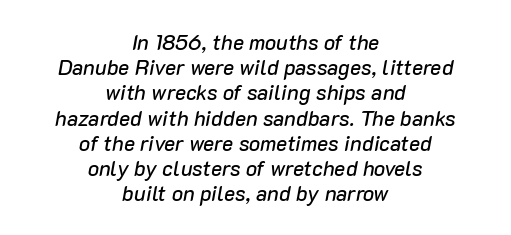
The glyphs look as if they've been sheared to an angle. Check the space under the baseline: it is left empty. In terms of letterspacing, this is plain default setting. Casual observation: everything's sitting right in the middle.
